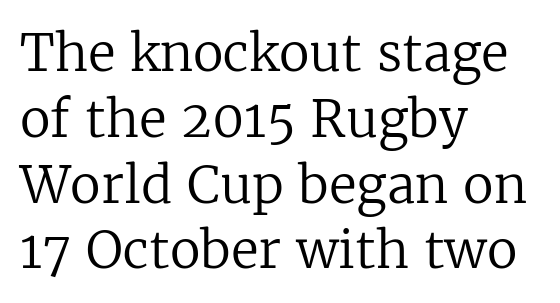
This rendering leaves character spacing at its baseline value. You could not count columns in this text — the font is proportionally spaced. A typesetter would mark this as roman, not italic. The baseline area is clear.
